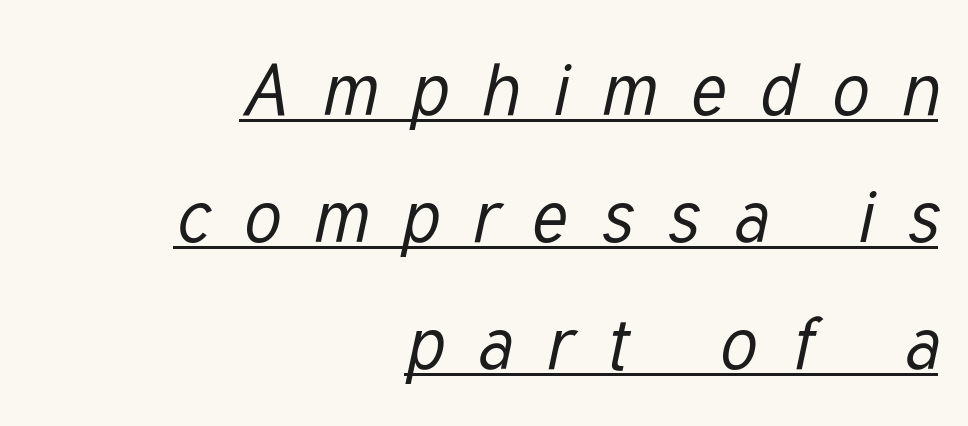
Weight: not bold — regular or lighter. These lines are rendered in a variable-pitch font. A student would call this right alignment; a typographer would say flush right, rag left. Underlining? Definitely there.
